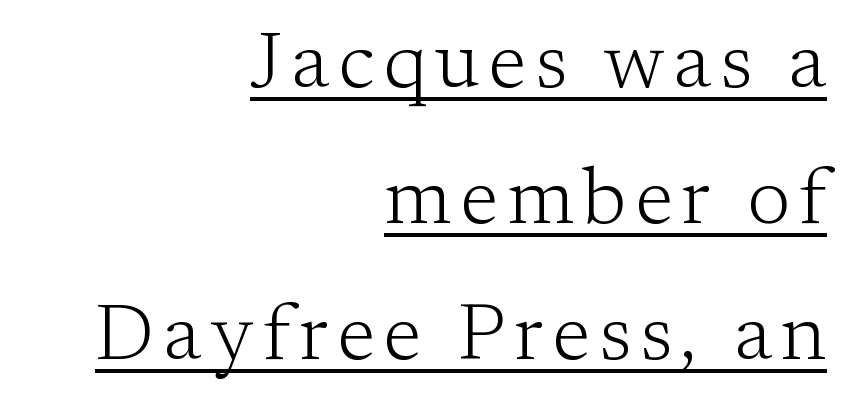
The image shows 79 px light serif type, upright; set right-aligned, line spacing 1.72x, underlined; low stroke contrast and a medium x-height.
